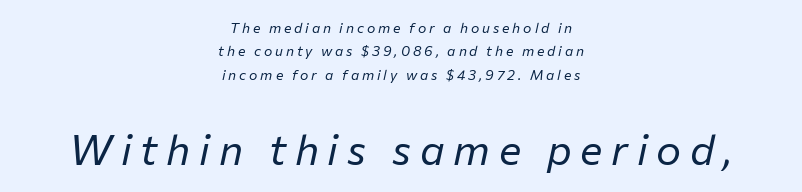
{"italic": "yes", "lean": "right", "slant_degrees": 12, "bold": "no", "weight": "regular", "width": "normal", "stroke_contrast": "low", "x_height": "medium", "monospaced": "no", "underline": "no", "align": "center", "line_spacing": "normal", "line_spacing_ratio": 1.67, "letter_spacing": "wide", "letter_spacing_em": 0.21, "larger_block": "second", "size_ratio": 3.0, "glyph_px": 42}
